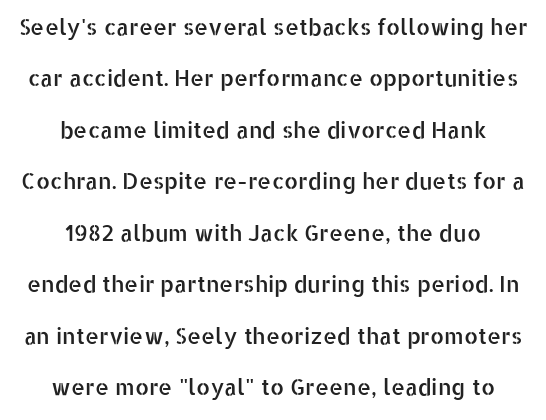
The image shows 22 px text type, upright; set centered, loose line spacing (2.34x), normal letter spacing, not underlined.
